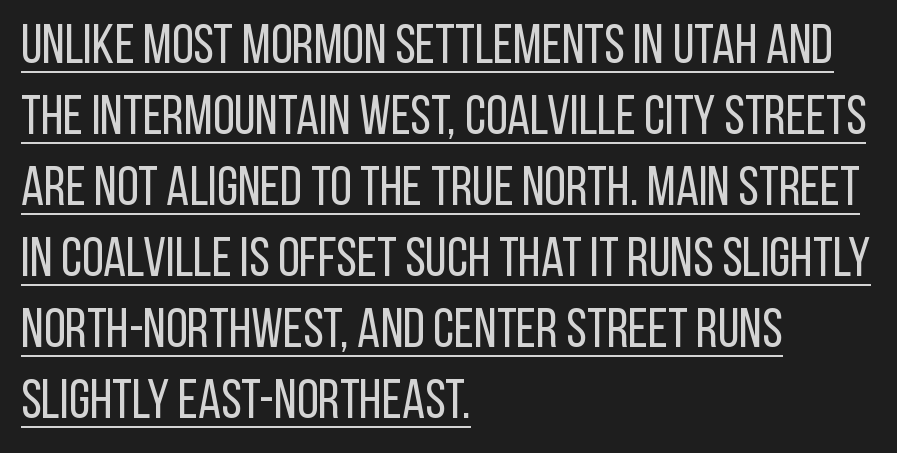
Q: Is the text bold? A: No.
Q: Is the text italic (slanted)? A: No, it is upright.
Q: Is the typeface a serif or a sans-serif typeface? A: Sans-serif.
Q: Is the text underlined? A: Yes.
Q: How is the paragraph aligned? A: Left-aligned.
Q: Is the spacing between letters normal or unusually wide? A: Normal.
Q: Is the spacing between lines tight, normal or loose? A: Normal.
Q: Width (condensed, normal, or wide)? A: Condensed.
Q: Stroke contrast? A: Low.
Q: x-height? A: Large.
Q: Monospaced? A: No.
